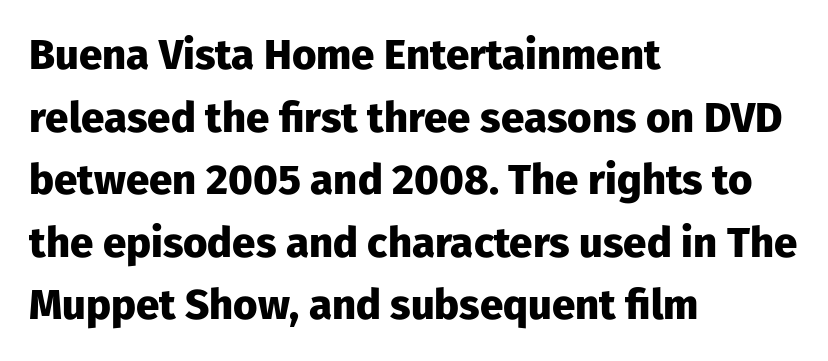
{"serif": "no", "italic": "no", "bold": "yes", "weight": "heavy", "width": "normal", "stroke_contrast": "low", "x_height": "medium", "monospaced": "no", "underline": "no", "align": "left", "line_spacing": "normal", "line_spacing_ratio": 1.49, "letter_spacing": "normal", "letter_spacing_em": 0.0, "glyph_px": 42}
